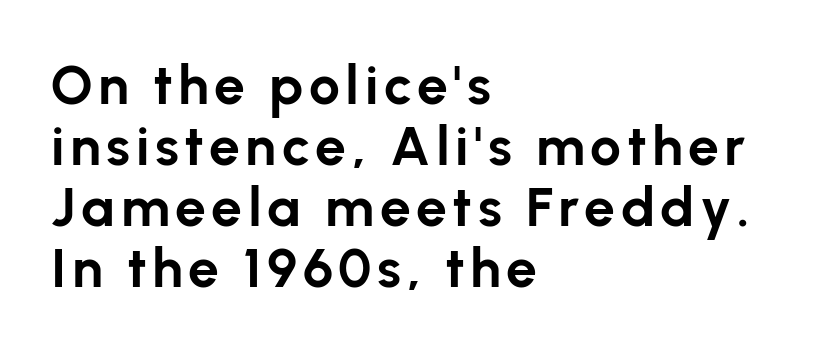
Its strokes are broad and dark, the hallmark of bold type. The words here are not underlined. Does the leading feel generous? Not at all — it's pinched. You can tell it's not italic because the verticals are truly vertical.
